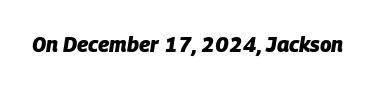
The image shows 21 px bold type, italic (leaning right); set normal letter spacing, not underlined.
